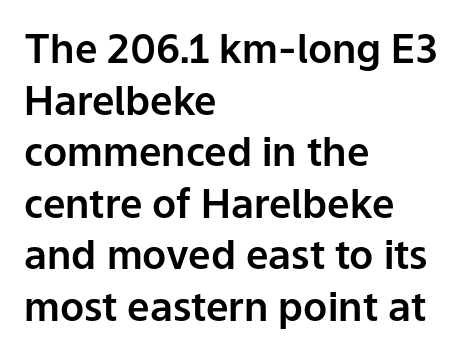
Q: Is the text italic (slanted)? A: No, it is upright.
Q: Is the typeface a serif or a sans-serif typeface? A: Sans-serif.
Q: Is the text underlined? A: No.
Q: How is the paragraph aligned? A: Left-aligned.
Q: Is the spacing between letters normal or unusually wide? A: Normal.
Q: Is the spacing between lines tight, normal or loose? A: Normal.
Q: Width (condensed, normal, or wide)? A: Normal.
Q: Stroke contrast? A: Low.
Q: x-height? A: Medium.
Q: Monospaced? A: No.
